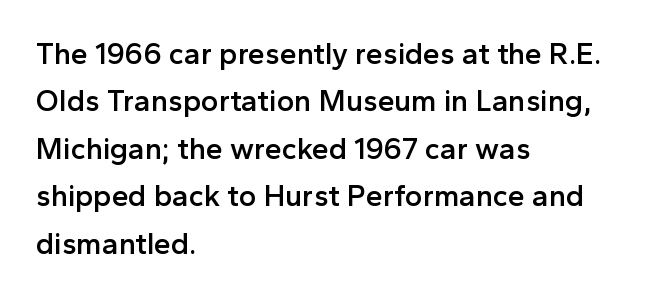
The image shows 30 px semibold sans-serif type, upright; set left-aligned, normal line spacing (1.58x), normal letter spacing, not underlined; a medium x-height.
